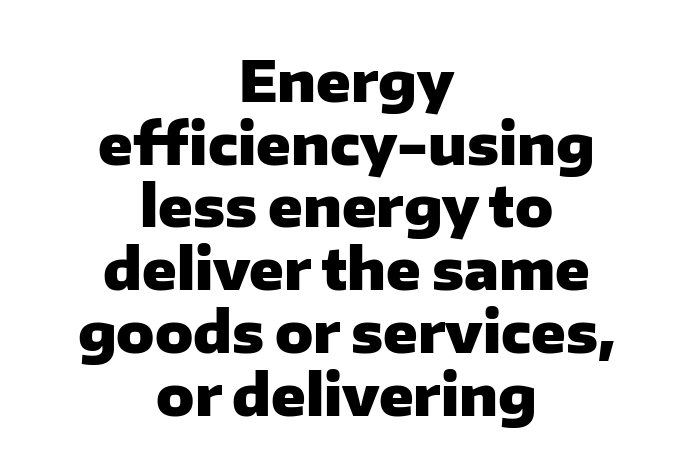
The image shows 56 px heavy sans-serif type, upright; set centered, tight line spacing (1.12x), normal letter spacing, not underlined; low stroke contrast and a medium x-height.
